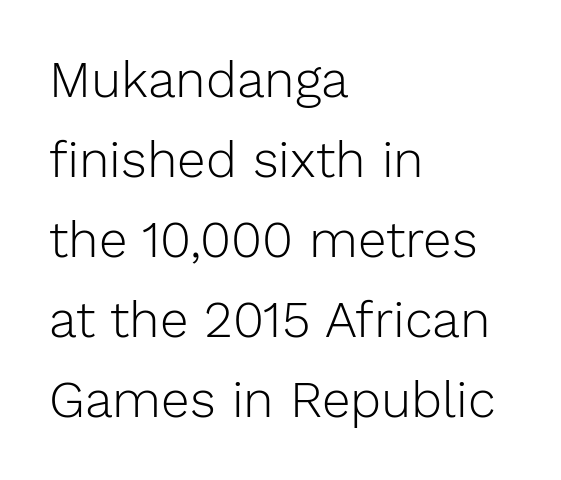
Q: Is the text bold? A: No.
Q: Is the text italic (slanted)? A: No, it is upright.
Q: Is the typeface a serif or a sans-serif typeface? A: Sans-serif.
Q: Is the text underlined? A: No.
Q: How is the paragraph aligned? A: Left-aligned.
Q: Is the spacing between letters normal or unusually wide? A: Normal.
Q: Is the spacing between lines tight, normal or loose? A: Normal.
Q: Width (condensed, normal, or wide)? A: Normal.
Q: Stroke contrast? A: Low.
Q: x-height? A: Medium.
Q: Monospaced? A: No.
